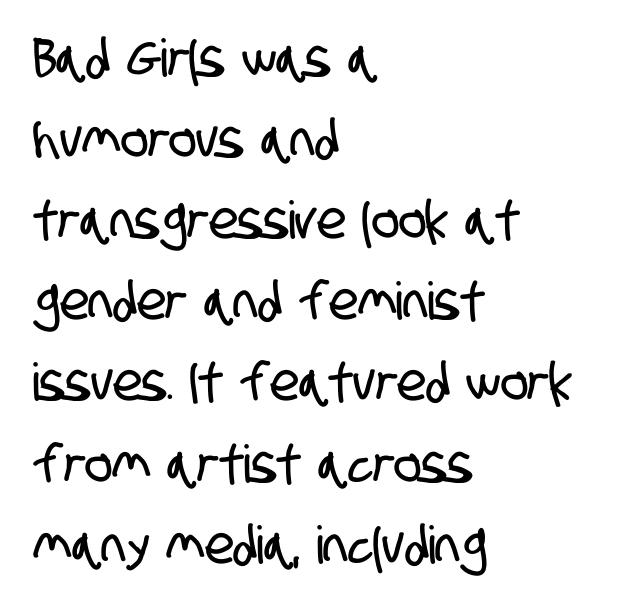
{"serif": "no", "width": "condensed", "stroke_contrast": "low", "x_height": "large", "monospaced": "no", "underline": "no", "align": "left", "line_spacing": "normal", "line_spacing_ratio": 1.56, "letter_spacing": "normal", "letter_spacing_em": 0.0, "glyph_px": 52}
